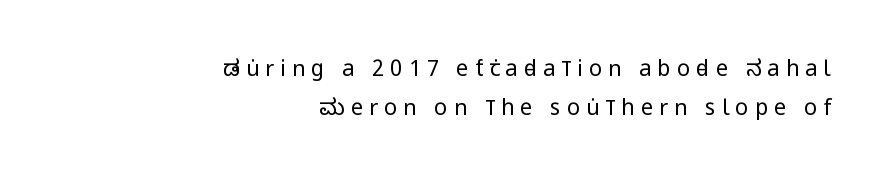
{"italic": "no", "bold": "no", "underline": "no", "align": "right", "line_spacing_ratio": 1.79, "letter_spacing": "wide", "letter_spacing_em": 0.27, "glyph_px": 22}
